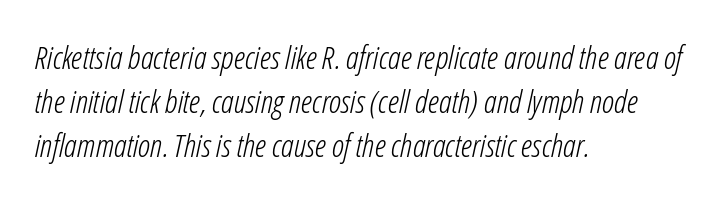
{"italic": "yes", "lean": "right", "slant_degrees": 12, "bold": "no", "weight": "light", "width": "condensed", "stroke_contrast": "low", "x_height": "medium", "monospaced": "no", "underline": "no", "align": "left", "line_spacing": "normal", "line_spacing_ratio": 1.38, "letter_spacing": "normal", "letter_spacing_em": 0.0, "glyph_px": 32}
